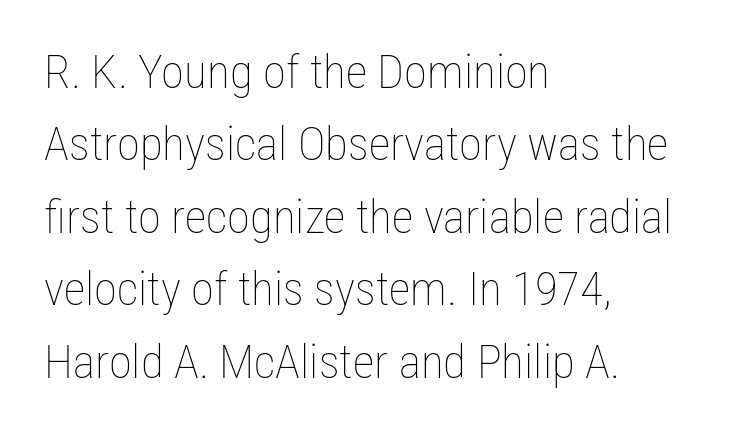
{"italic": "no", "bold": "no", "weight": "thin", "width": "condensed", "stroke_contrast": "low", "x_height": "medium", "monospaced": "no", "underline": "no", "align": "left", "line_spacing": "normal", "line_spacing_ratio": 1.54, "letter_spacing": "normal", "letter_spacing_em": 0.0, "glyph_px": 47}
